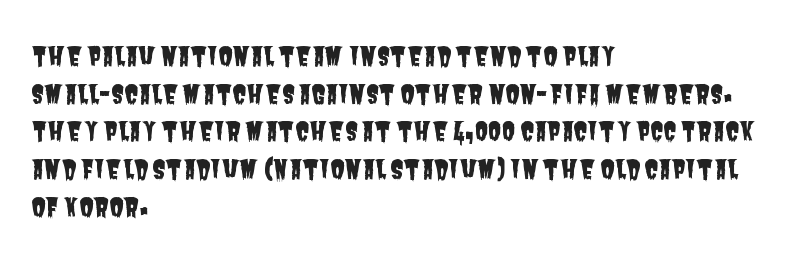
The image shows 26 px text type; set left-aligned, normal line spacing (1.45x), normal letter spacing, not underlined.
